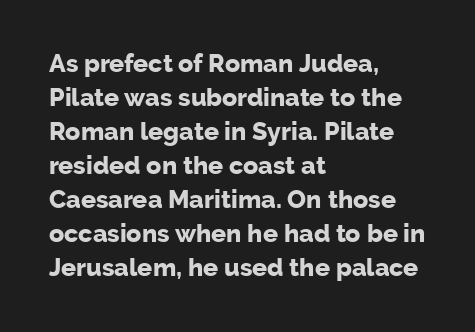
The image shows 25 px bold type, upright; set left-aligned, normal line spacing (1.36x), normal letter spacing, not underlined.
